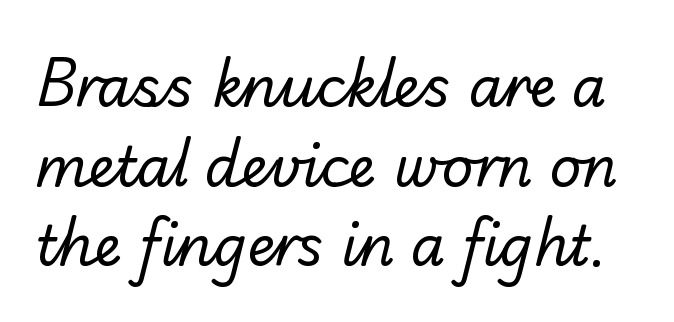
This sample has the flowing, uneven cadence of proportional lettering. Descenders hang freely into open space. To sum up the face: it is a sans, with no serifs. Honestly, the letter spacing is just normal — you wouldn't notice it. The letterforms sit at book weight or below. The lines sit at an ordinary, default distance from one another.
